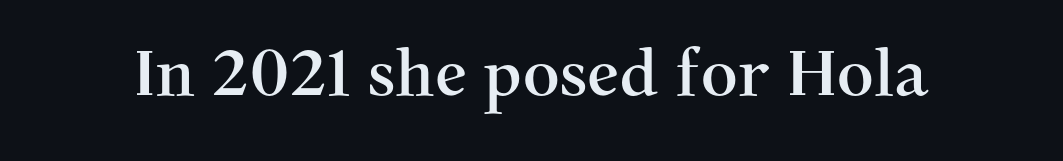
The image shows 64 px serif type, upright; set normal letter spacing, not underlined; medium stroke contrast and a medium x-height.
